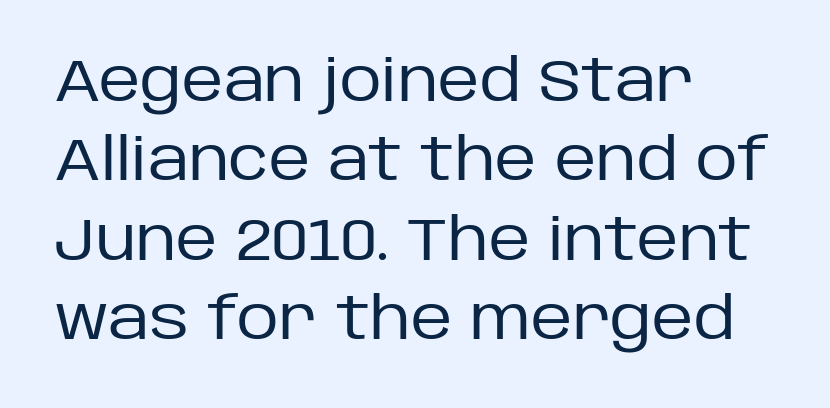
The image shows 58 px regular-weight sans-serif type, upright; set left-aligned, normal line spacing (1.37x), normal letter spacing, not underlined; low stroke contrast and a large x-height.
